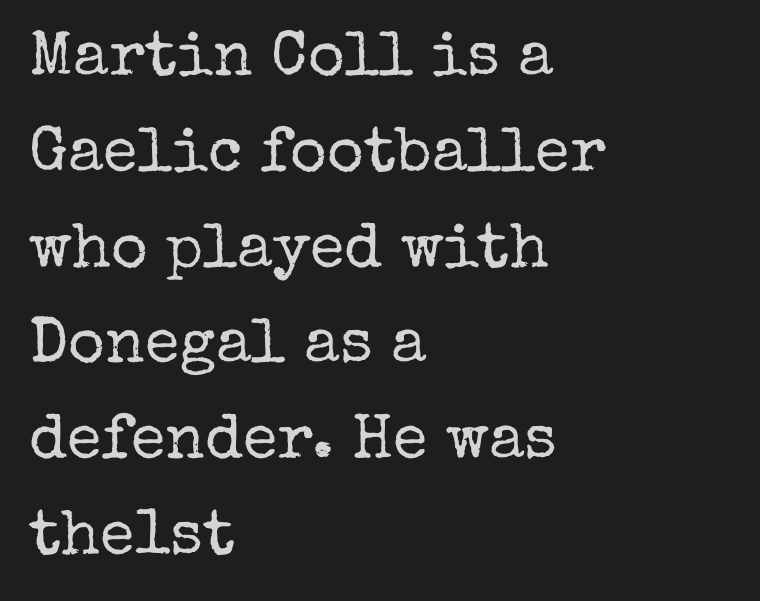
The image shows 63 px regular-weight serif type, upright; set left-aligned, normal line spacing (1.52x), normal letter spacing, not underlined; low stroke contrast and a medium x-height.
